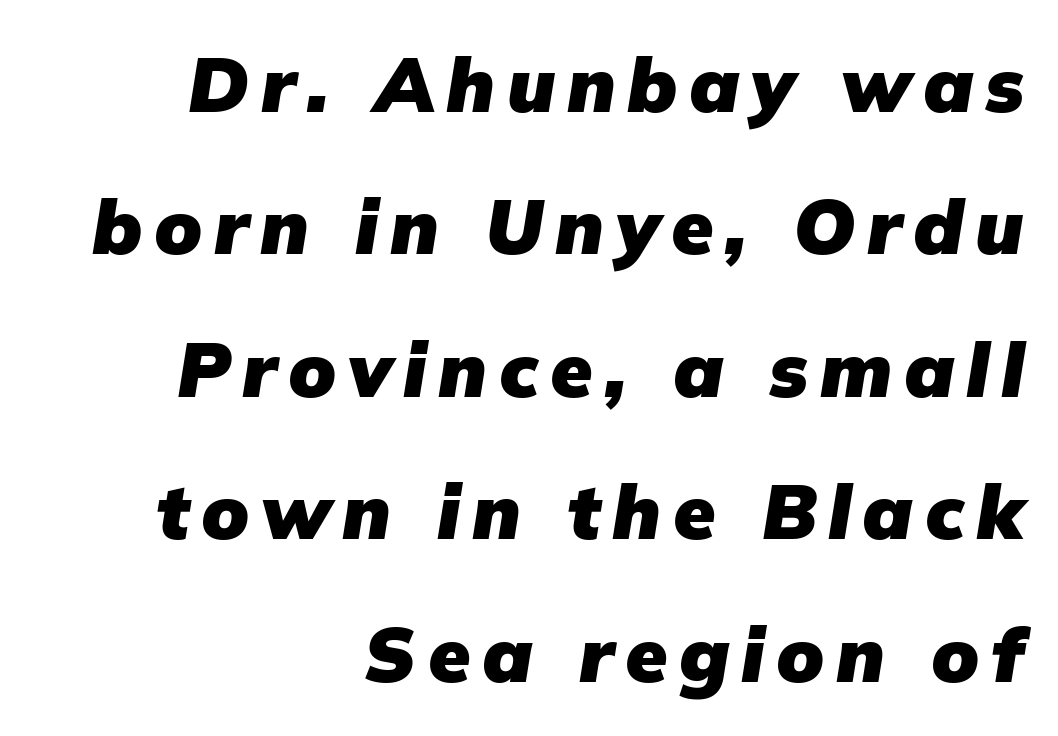
Summary of weight: heavy, a full bold. This rendering uses right alignment, leaving the left contour irregular. Quick note: italic. Beneath every word, the page is bare. Each letter keeps its own natural width here, so spacing adapts to shape.
